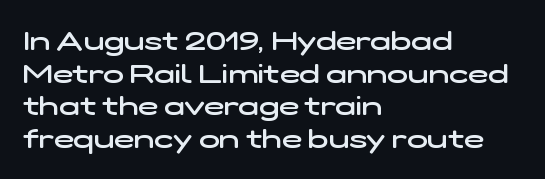
{"bold": "semi", "underline": "no", "align": "left", "line_spacing_ratio": 1.21, "letter_spacing": "normal", "letter_spacing_em": 0.0, "glyph_px": 27}
